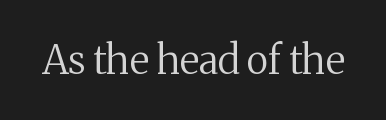
The image shows 39 px regular-weight serif type, upright; set normal letter spacing, not underlined; medium stroke contrast and a medium x-height.
